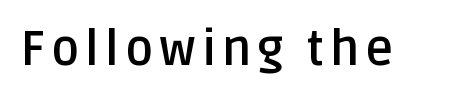
Q: Is the text bold? A: Yes.
Q: Is the text italic (slanted)? A: No, it is upright.
Q: Is the typeface a serif or a sans-serif typeface? A: Sans-serif.
Q: Is the text underlined? A: No.
Q: Width (condensed, normal, or wide)? A: Normal.
Q: Stroke contrast? A: Low.
Q: x-height? A: Large.
Q: Monospaced? A: No.
